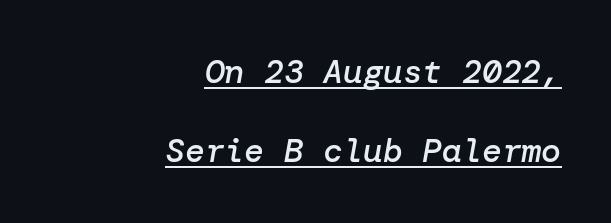
{"italic": "yes", "lean": "right", "slant_degrees": 10, "bold": "semi", "weight": "semibold", "width": "normal", "stroke_contrast": "low", "x_height": "medium", "underline": "yes", "align": "right", "line_spacing": "loose", "line_spacing_ratio": 2.38, "letter_spacing": "normal", "letter_spacing_em": 0.0, "glyph_px": 33}
